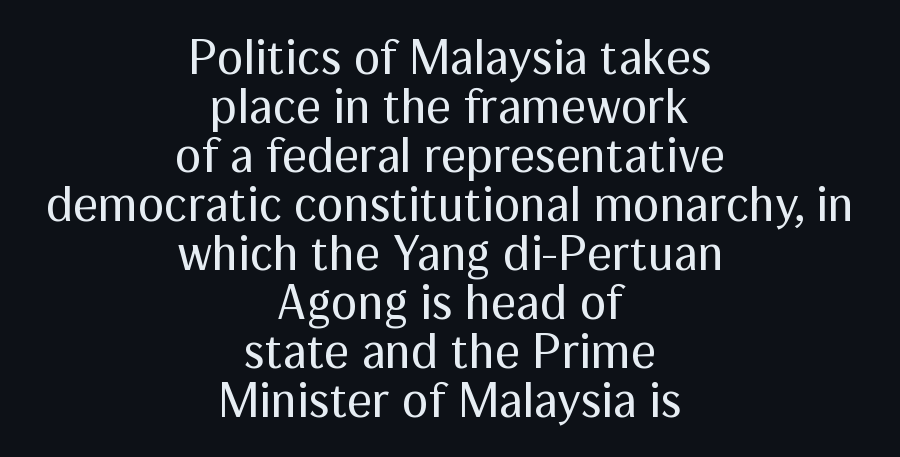
Q: Is the text bold? A: No.
Q: Is the text italic (slanted)? A: No, it is upright.
Q: Is the typeface a serif or a sans-serif typeface? A: Sans-serif.
Q: Is the text underlined? A: No.
Q: How is the paragraph aligned? A: Centered.
Q: Is the spacing between letters normal or unusually wide? A: Normal.
Q: Is the spacing between lines tight, normal or loose? A: Tight.
Q: Width (condensed, normal, or wide)? A: Normal.
Q: Stroke contrast? A: Medium.
Q: x-height? A: Medium.
Q: Monospaced? A: No.
